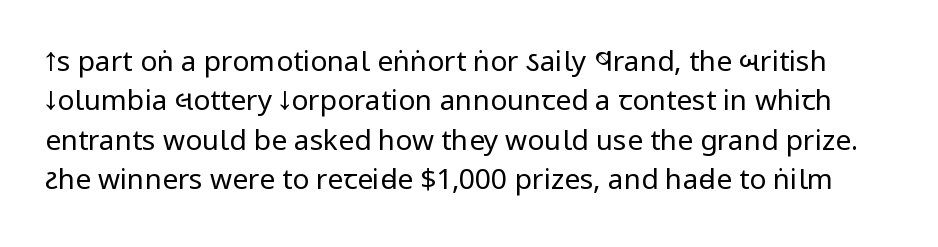
The image shows 28 px regular-weight, condensed sans-serif type, upright; set normal line spacing (1.41x), normal letter spacing, not underlined; low stroke contrast and a large x-height.
